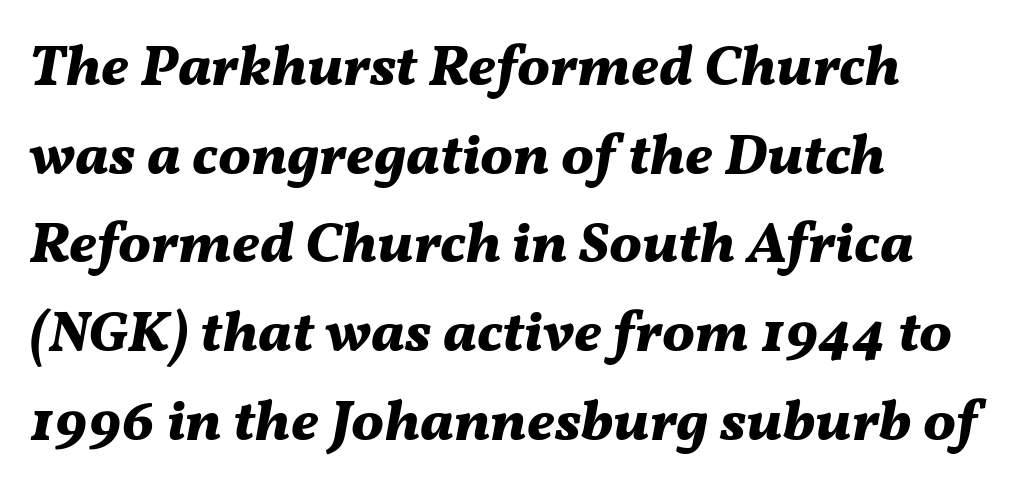
{"italic": "yes", "lean": "right", "slant_degrees": 11, "bold": "yes", "weight": "bold", "width": "normal", "stroke_contrast": "medium", "x_height": "medium", "monospaced": "no", "underline": "no", "line_spacing": "normal", "line_spacing_ratio": 1.53, "letter_spacing": "normal", "letter_spacing_em": 0.0, "glyph_px": 58}
